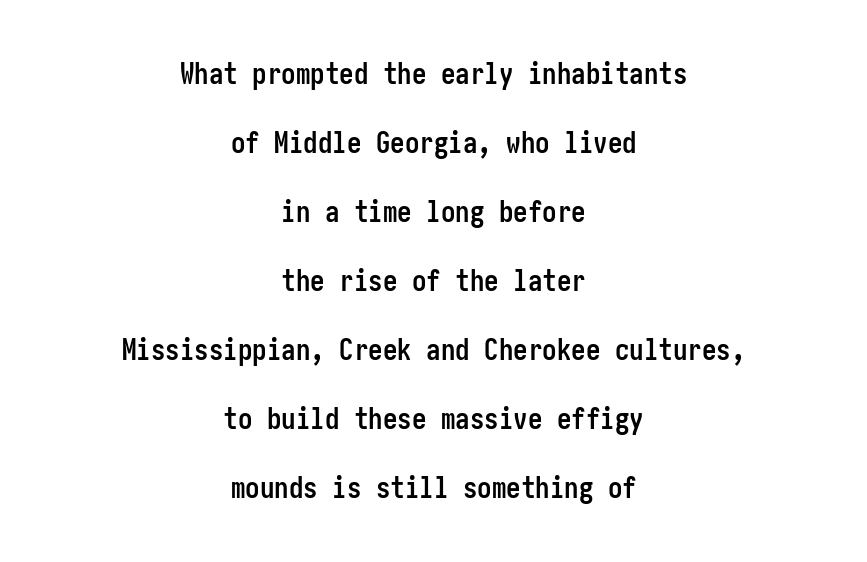
Typesetter's note: full bold, strokes at maximum text heaviness. Both edges are ragged and mirror each other, which tells us the setting is centered. This sample uses plain, unmodified letter spacing. The string is rendered with underlining switched off.
